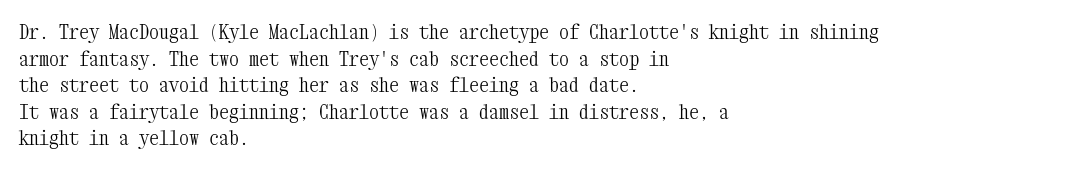
Does the copy run flush right? No — it runs flush left. The block of text has a typical density, with ordinary space between rows. This sample uses plain, unmodified letter spacing. The zone under the glyphs is completely vacant. A roman cut, with each character standing at attention. Stem width sits at or under what a default text font uses.
